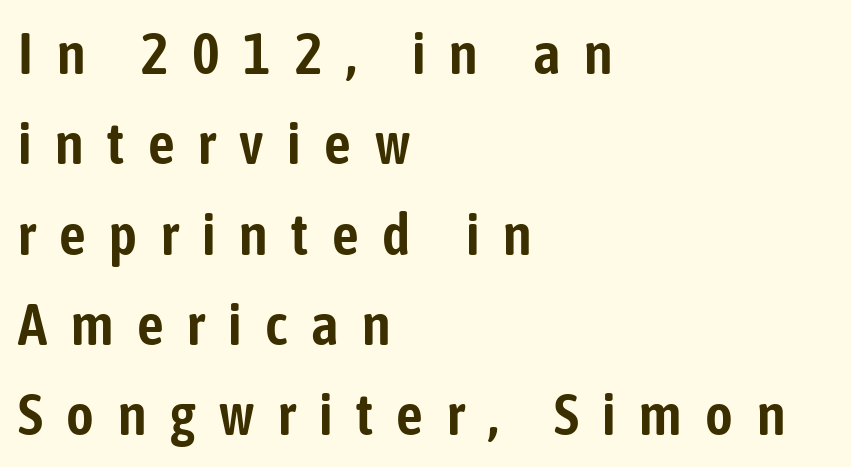
Has an underline been added? It has not. Which margin do the lines hug? The left one — the right edge is uneven. Here the designer chose a conventional face with non-uniform glyph widths. A typesetter would mark this as roman, not italic. Words appear elongated and porous because spacing is wide. This rendering employs a face without finishing strokes, i.e., a sans-serif.
